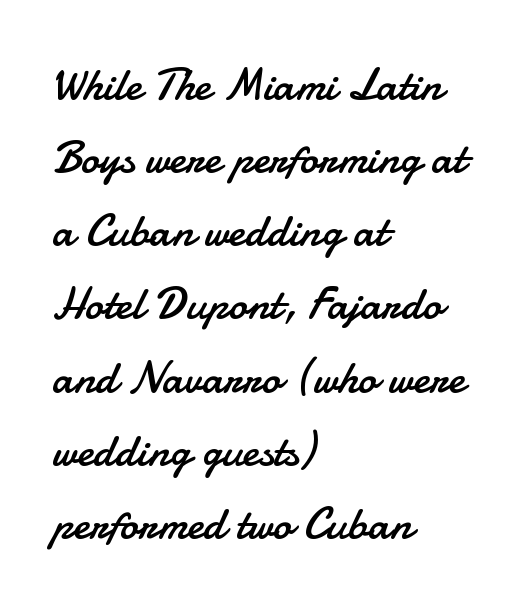
These lines are rendered in a variable-pitch font. Is this a heavy cut? Hardly; it is regular or lighter. The leading is moderate, giving the passage an even texture. The letters carry no serifs — their stems end cleanly without finishing strokes. The setting favours the left margin, as ordinary paragraphs usually do.
